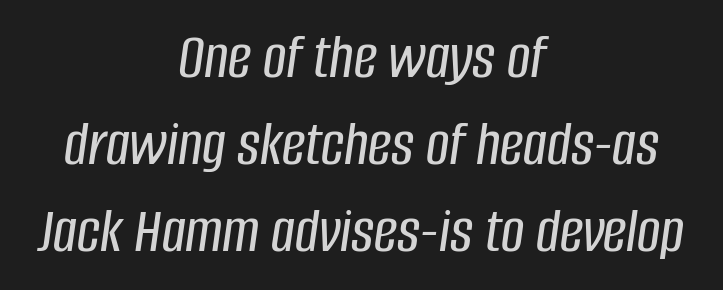
Nobody drew a line under any word here. Alignment: centered. The typography opts for an oblique posture over an upright one. Interline gaps are of average width in this sample. Do the characters align in a grid? No, the font is proportional. A typesetter would call this zero additional tracking.
